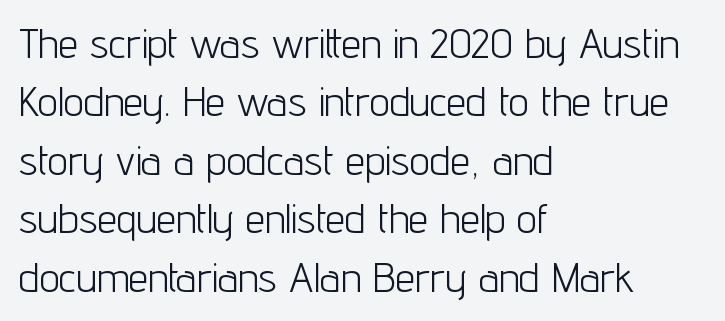
{"serif": "no", "italic": "no", "bold": "no", "weight": "light", "width": "condensed", "stroke_contrast": "low", "x_height": "medium", "monospaced": "no", "underline": "no", "align": "left", "line_spacing": "normal", "line_spacing_ratio": 1.46, "letter_spacing": "normal", "letter_spacing_em": 0.0, "glyph_px": 40}
